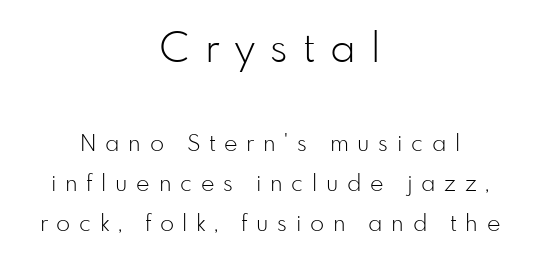
The image shows 41 px light sans-serif type, upright; set centered, line spacing 1.74x, unusually wide letter spacing (+0.38 em), not underlined; the first (top) block is 1.78x larger; low stroke contrast and a small x-height.
